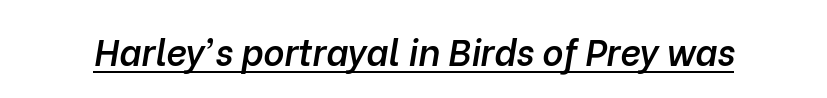
The image shows 36 px semibold type, italic (leaning right); set normal letter spacing, underlined; low stroke contrast and a medium x-height.
